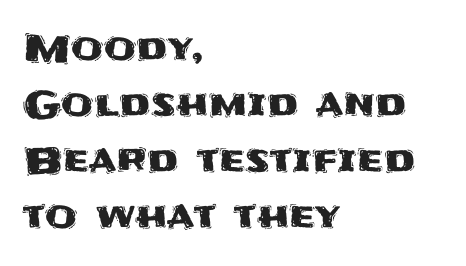
There is no visible air inserted between adjacent glyphs. Descenders hang freely into open space. What's the leading like? Ordinary, nothing unusual. Line beginnings align vertically; line endings do not. When letters stand straight like this, we call the style roman or upright.
